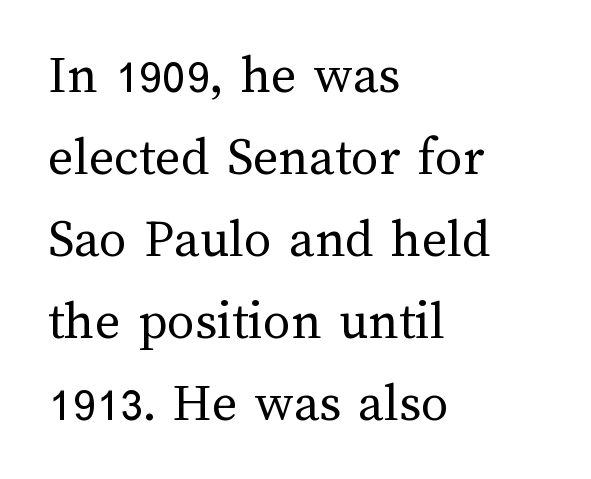
Q: Is the text bold? A: No.
Q: Is the text italic (slanted)? A: No, it is upright.
Q: Is the text underlined? A: No.
Q: How is the paragraph aligned? A: Left-aligned.
Q: Is the spacing between letters normal or unusually wide? A: Normal.
Q: Is the spacing between lines tight, normal or loose? A: Normal.
Q: Width (condensed, normal, or wide)? A: Normal.
Q: Stroke contrast? A: Medium.
Q: x-height? A: Medium.
Q: Monospaced? A: No.
